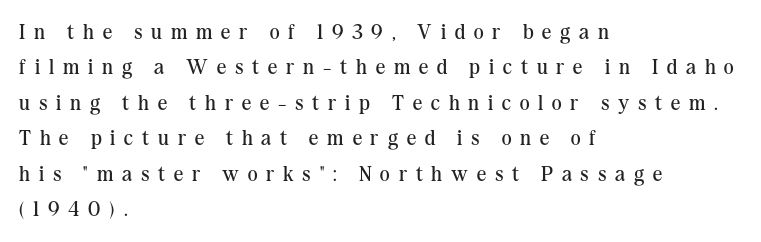
The image shows 21 px text type, upright; set left-aligned, normal line spacing (1.69x), unusually wide letter spacing (+0.42 em), not underlined.
